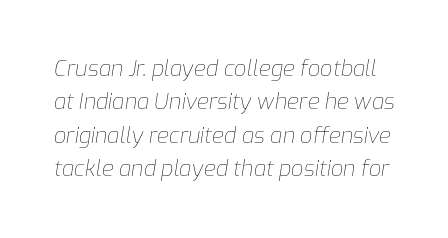
{"italic": "yes", "lean": "right", "slant_degrees": 9, "bold": "no", "underline": "no", "line_spacing": "normal", "line_spacing_ratio": 1.52, "letter_spacing": "normal", "letter_spacing_em": 0.0, "glyph_px": 22}
